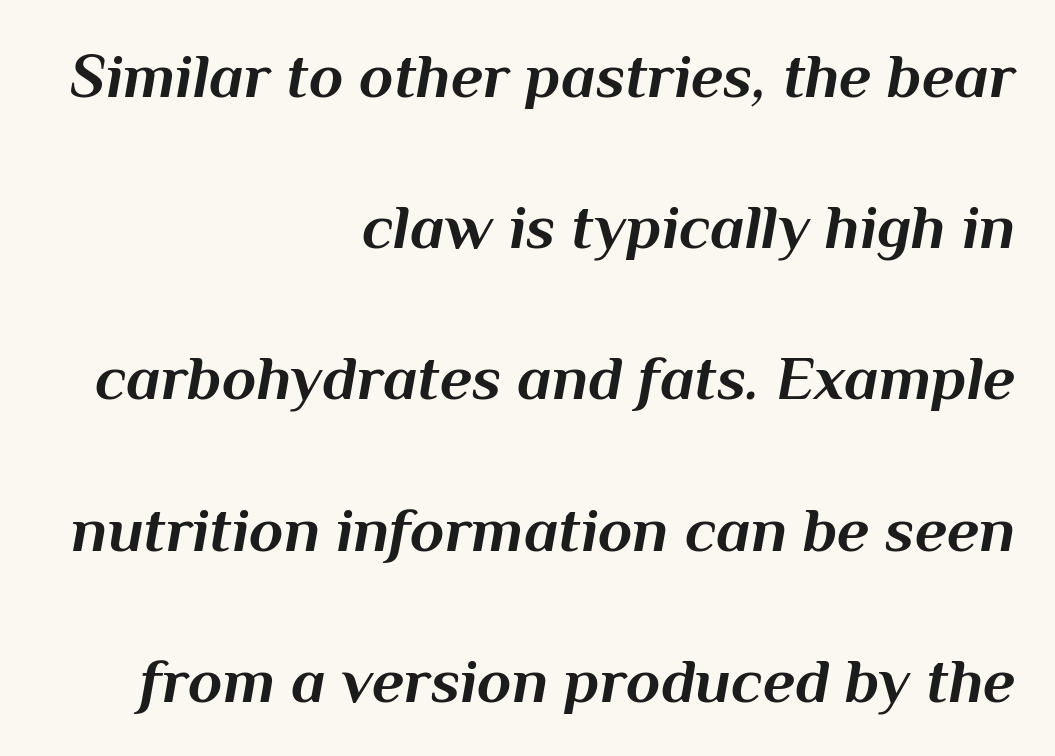
Check under the words: just untouched page. Caption: multi-line text, flush right, ragged left. In terms of weight, the rendering is a true, heavy bold. In terms of posture, this sample is oblique.
